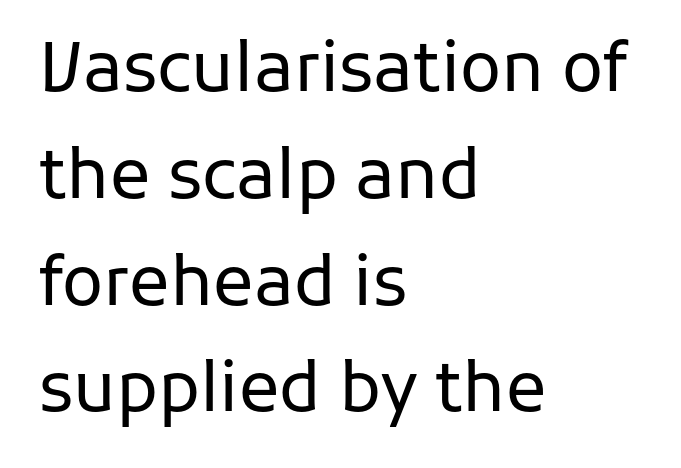
The image shows 68 px regular-weight sans-serif type, upright; set left-aligned, normal line spacing (1.57x), normal letter spacing, not underlined; low stroke contrast and a medium x-height.
